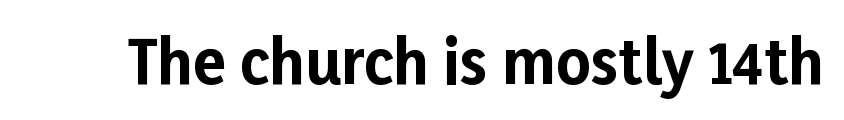
The image shows 60 px bold sans-serif type, upright; set normal letter spacing, not underlined; low stroke contrast and a medium x-height.
